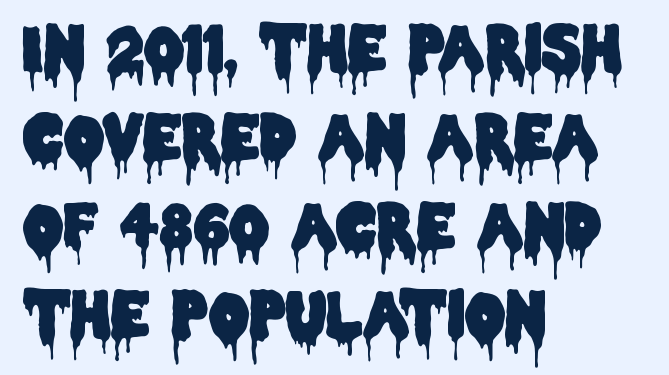
Q: Is the text italic (slanted)? A: No, it is upright.
Q: Is the typeface a serif or a sans-serif typeface? A: Sans-serif.
Q: Is the text underlined? A: No.
Q: How is the paragraph aligned? A: Left-aligned.
Q: Is the spacing between letters normal or unusually wide? A: Normal.
Q: Is the spacing between lines tight, normal or loose? A: Normal.
Q: Width (condensed, normal, or wide)? A: Condensed.
Q: Stroke contrast? A: Low.
Q: x-height? A: Large.
Q: Monospaced? A: No.
